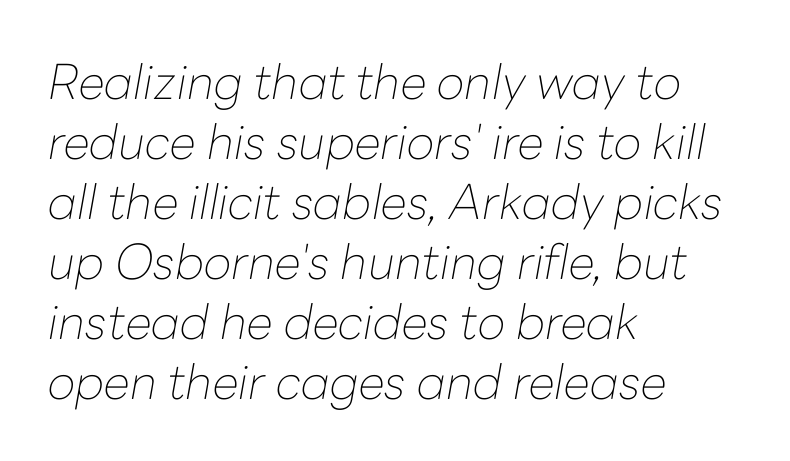
{"italic": "yes", "lean": "right", "slant_degrees": 10, "bold": "no", "weight": "thin", "width": "normal", "stroke_contrast": "low", "x_height": "medium", "monospaced": "no", "underline": "no", "align": "left", "line_spacing": "normal", "line_spacing_ratio": 1.25, "letter_spacing": "normal", "letter_spacing_em": 0.0, "glyph_px": 48}
